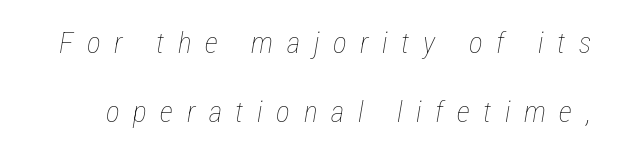
The image shows 29 px thin, condensed type, italic (leaning right); set loose line spacing (2.38x), unusually wide letter spacing (+0.47 em), not underlined; low stroke contrast and a medium x-height.
